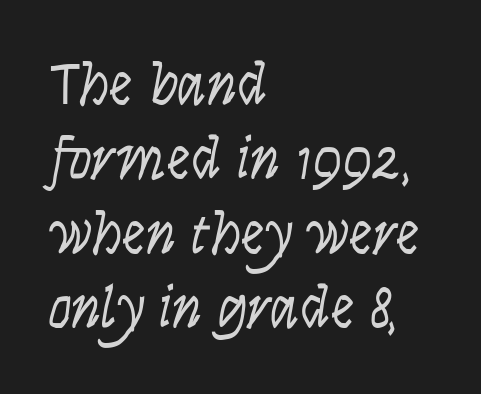
Is there much room between lines? A standard amount, neither cramped nor airy. Character widths vary here, with narrow letters taking less room than wide ones. Horizontally, the lines are justified to the leading edge only. Weight: not bold — regular or lighter. Spacing between characters is what you'd get straight out of the box.
